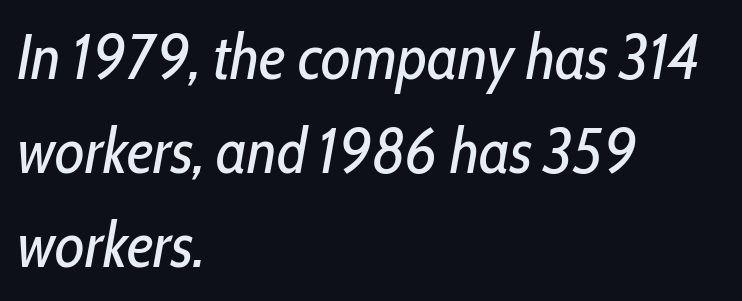
The image shows 64 px regular-weight, condensed type, italic (leaning right); set left-aligned, normal line spacing (1.47x), normal letter spacing, not underlined; low stroke contrast and a medium x-height.
